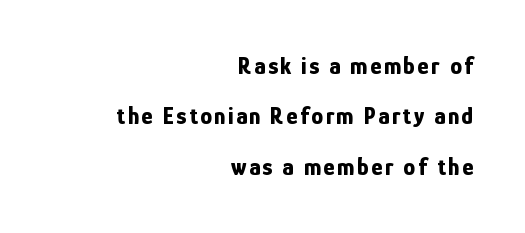
{"italic": "no", "bold": "yes", "underline": "no", "align": "right", "line_spacing": "loose", "line_spacing_ratio": 2.1, "glyph_px": 24}
